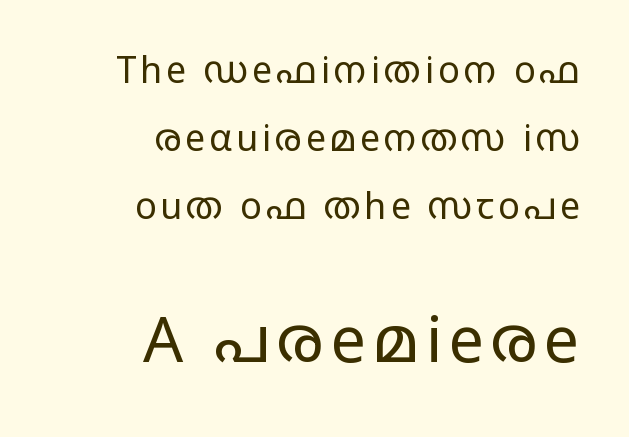
{"serif": "no", "italic": "no", "bold": "no", "weight": "regular", "width": "wide", "stroke_contrast": "low", "x_height": "large", "monospaced": "no", "underline": "no", "align": "right", "line_spacing_ratio": 1.89, "larger_block": "second", "size_ratio": 1.75, "glyph_px": 63}
